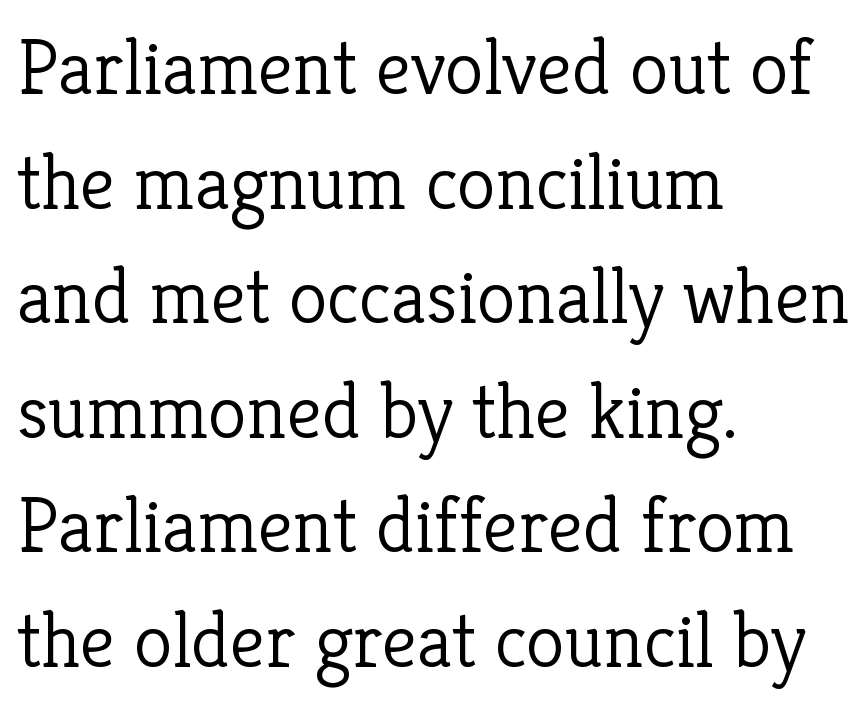
{"serif": "yes", "italic": "no", "bold": "no", "weight": "light", "width": "normal", "stroke_contrast": "low", "x_height": "medium", "monospaced": "no", "underline": "no", "align": "left", "line_spacing": "normal", "line_spacing_ratio": 1.45, "letter_spacing": "normal", "letter_spacing_em": 0.0, "glyph_px": 79}
